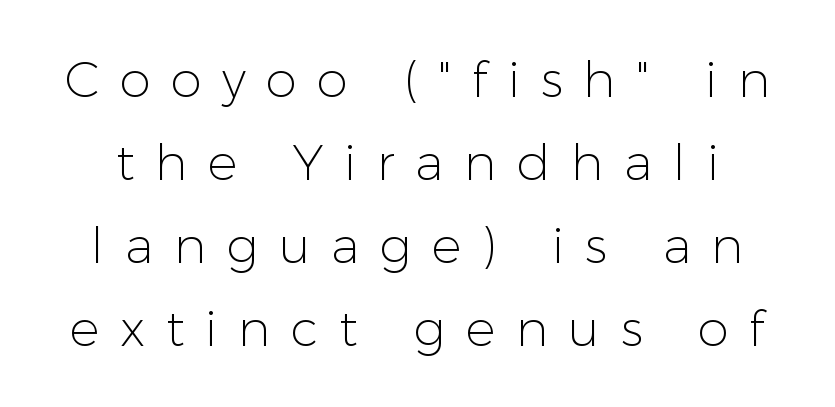
Q: Is the text bold? A: No.
Q: Is the text italic (slanted)? A: No, it is upright.
Q: Is the typeface a serif or a sans-serif typeface? A: Sans-serif.
Q: Is the text underlined? A: No.
Q: Is the spacing between letters normal or unusually wide? A: Unusually wide.
Q: Is the spacing between lines tight, normal or loose? A: Normal.
Q: Width (condensed, normal, or wide)? A: Normal.
Q: Stroke contrast? A: Low.
Q: x-height? A: Medium.
Q: Monospaced? A: No.
